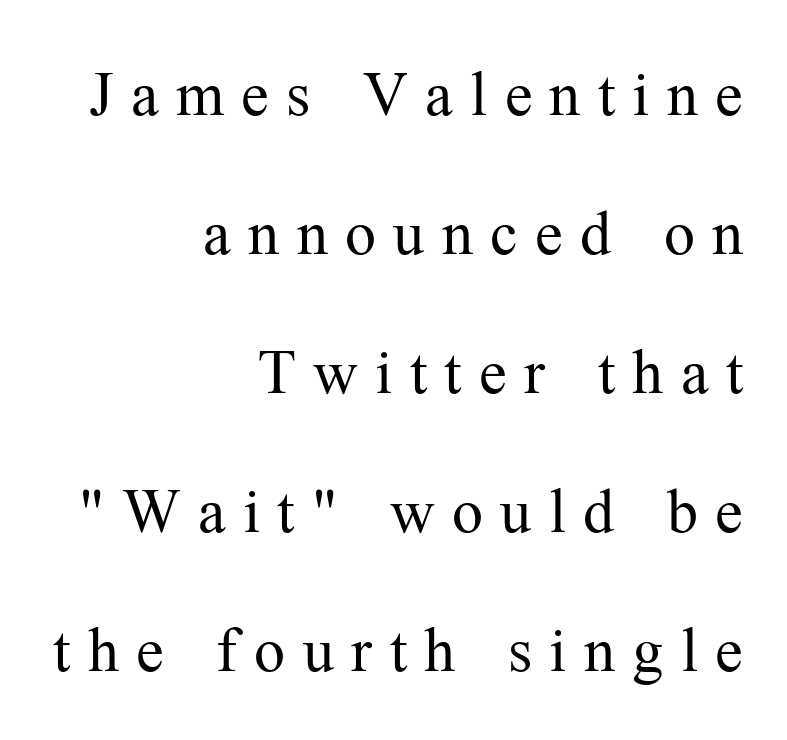
The image shows 62 px regular-weight serif type, upright; set right-aligned, loose line spacing (2.24x), unusually wide letter spacing (+0.28 em), not underlined; medium stroke contrast and a medium x-height.
